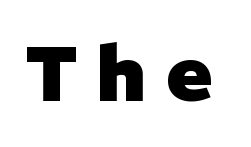
{"serif": "no", "bold": "yes", "weight": "heavy", "width": "normal", "stroke_contrast": "low", "x_height": "medium", "monospaced": "no", "underline": "no", "letter_spacing": "wide", "letter_spacing_em": 0.25, "glyph_px": 77}
